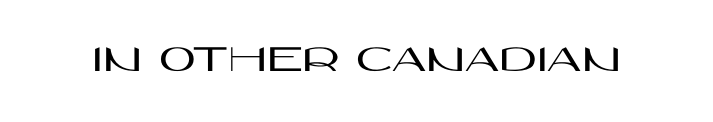
Underline: absent. Think of a printed novel: that variable character pitch is what you see here. Letterform terminals end flat and unadorned throughout the passage. Look at the tracking — it's just the regular setting, nothing added. You can tell it's not italic because the verticals are truly vertical.
